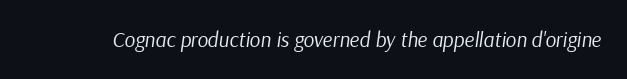
Q: Is the text bold? A: No.
Q: Is the text italic (slanted)? A: Yes, it leans right by about 9 degrees.
Q: Is the text underlined? A: No.
Q: Is the spacing between letters normal or unusually wide? A: Normal.
